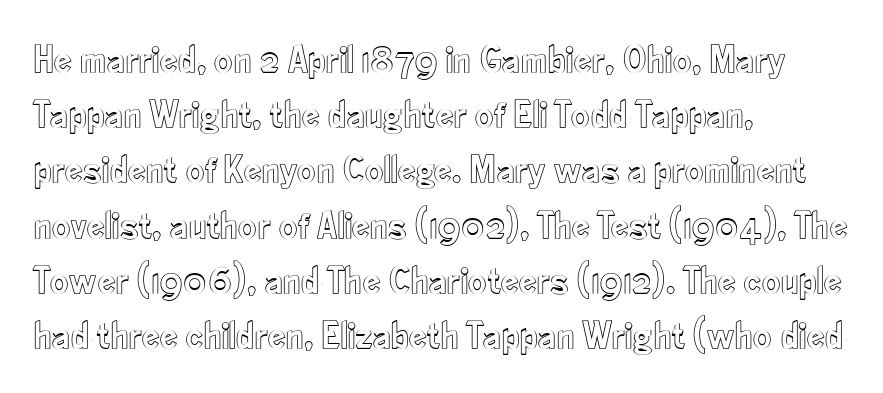
The image shows 40 px condensed type, upright; set left-aligned, normal line spacing (1.38x), normal letter spacing, not underlined; a small x-height.
